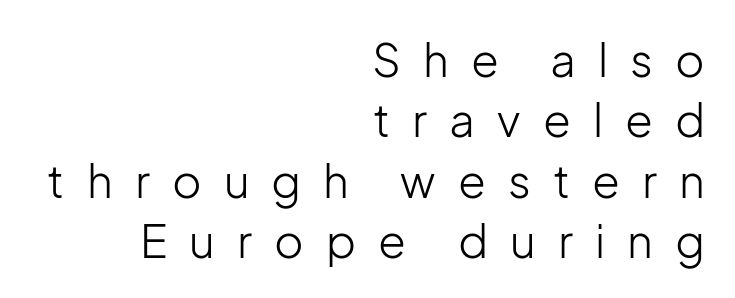
Q: Is the text bold? A: No.
Q: Is the text italic (slanted)? A: No, it is upright.
Q: Is the typeface a serif or a sans-serif typeface? A: Sans-serif.
Q: Is the text underlined? A: No.
Q: How is the paragraph aligned? A: Right-aligned.
Q: Is the spacing between letters normal or unusually wide? A: Unusually wide.
Q: Is the spacing between lines tight, normal or loose? A: Normal.
Q: Width (condensed, normal, or wide)? A: Normal.
Q: Stroke contrast? A: Low.
Q: x-height? A: Medium.
Q: Monospaced? A: No.
